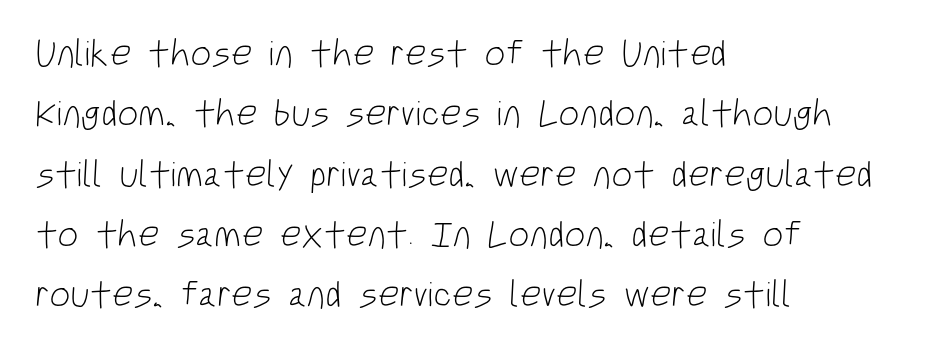
Q: Is the text bold? A: No.
Q: Is the typeface a serif or a sans-serif typeface? A: Sans-serif.
Q: Is the text underlined? A: No.
Q: How is the paragraph aligned? A: Left-aligned.
Q: Is the spacing between letters normal or unusually wide? A: Normal.
Q: Is the spacing between lines tight, normal or loose? A: Normal.
Q: Width (condensed, normal, or wide)? A: Condensed.
Q: Stroke contrast? A: Low.
Q: x-height? A: Large.
Q: Monospaced? A: No.
